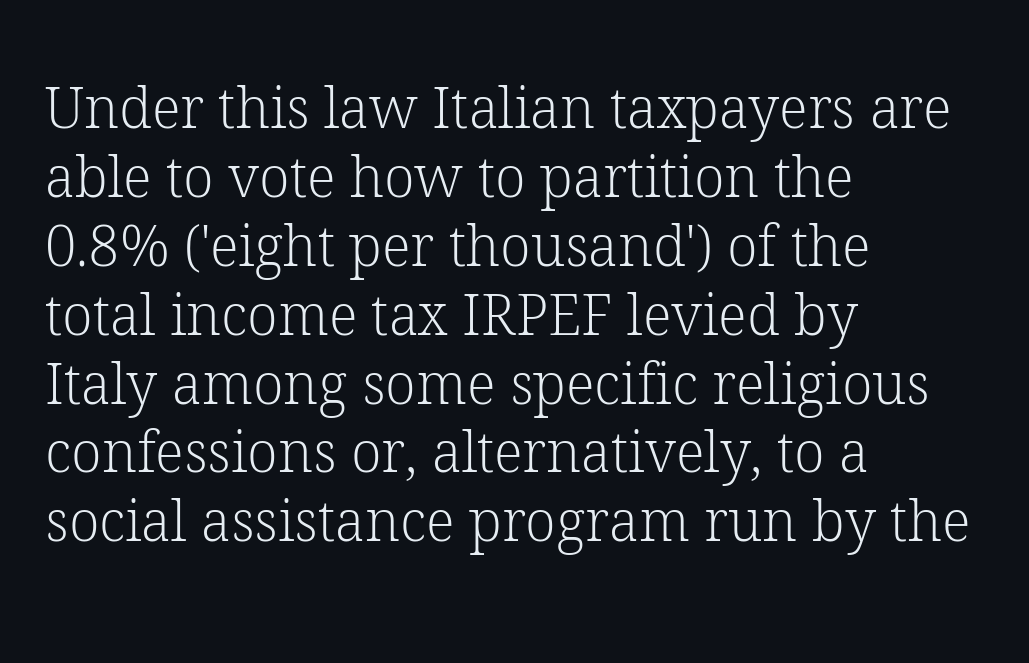
Q: Is the text bold? A: No.
Q: Is the text italic (slanted)? A: No, it is upright.
Q: Is the typeface a serif or a sans-serif typeface? A: Serif.
Q: Is the text underlined? A: No.
Q: How is the paragraph aligned? A: Left-aligned.
Q: Is the spacing between letters normal or unusually wide? A: Normal.
Q: Width (condensed, normal, or wide)? A: Normal.
Q: Stroke contrast? A: Low.
Q: x-height? A: Medium.
Q: Monospaced? A: No.
